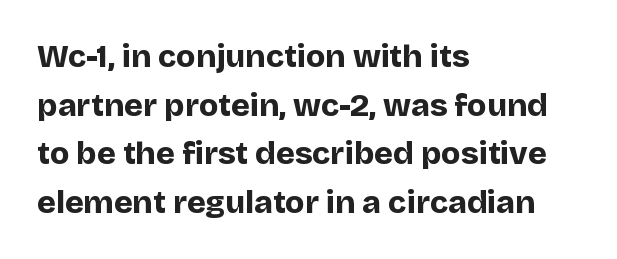
{"serif": "no", "italic": "no", "bold": "yes", "weight": "bold", "width": "normal", "stroke_contrast": "low", "x_height": "large", "monospaced": "no", "underline": "no", "align": "left", "line_spacing": "normal", "line_spacing_ratio": 1.52, "letter_spacing": "normal", "letter_spacing_em": 0.0, "glyph_px": 32}
